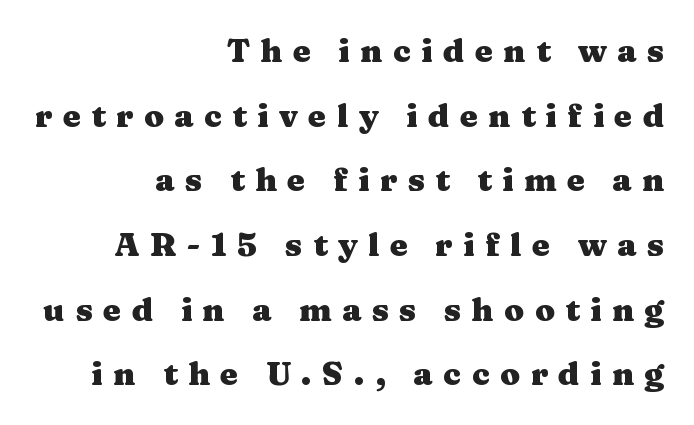
The image shows 32 px heavy, wide serif type, upright; set right-aligned, loose line spacing (2.02x), unusually wide letter spacing (+0.33 em), not underlined; medium stroke contrast and a medium x-height.
